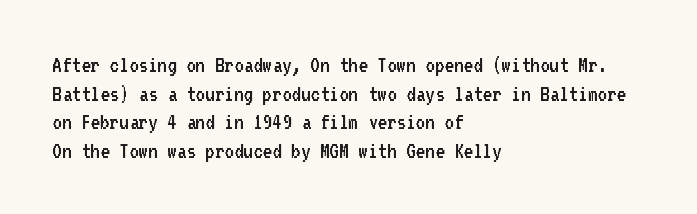
The image shows 23 px text type, upright; set left-aligned, line spacing 1.24x, normal letter spacing, not underlined.
